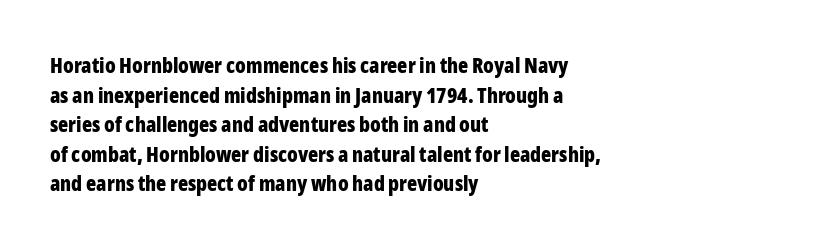
{"italic": "no", "bold": "yes", "underline": "no", "align": "left", "line_spacing": "normal", "line_spacing_ratio": 1.41, "letter_spacing": "normal", "letter_spacing_em": 0.0, "glyph_px": 21}
